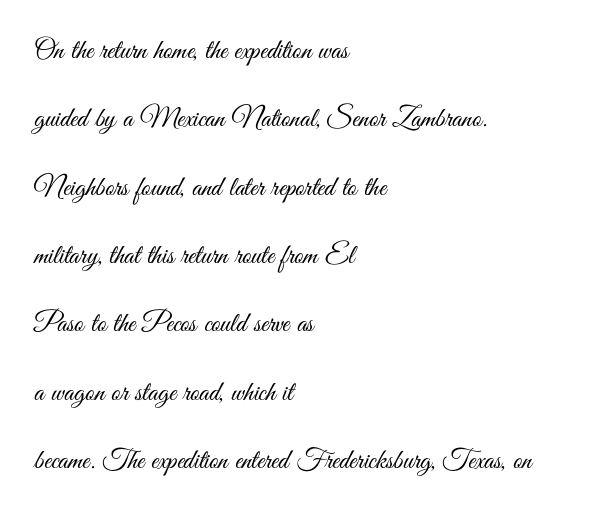
The space beneath each line is pristine and unruled. Heft: none added — not bold. Varying glyph widths throughout — classic text-font behaviour. All the whitespace from short lines collects on the right.
